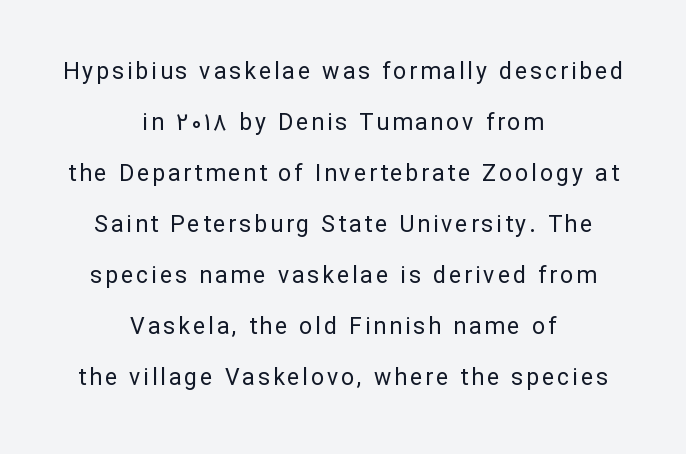
{"italic": "no", "bold": "no", "underline": "no", "align": "center", "line_spacing": "loose", "line_spacing_ratio": 2.22, "glyph_px": 23}
